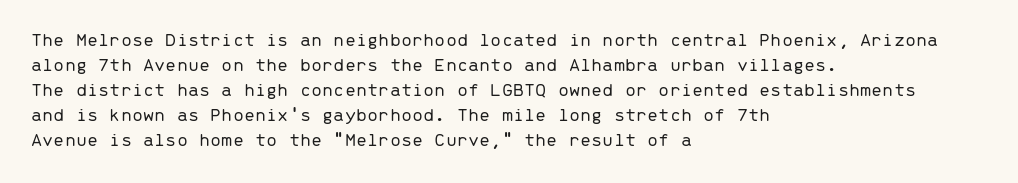
The image shows 20 px text type, upright; set left-aligned, normal line spacing (1.25x), normal letter spacing, not underlined.
